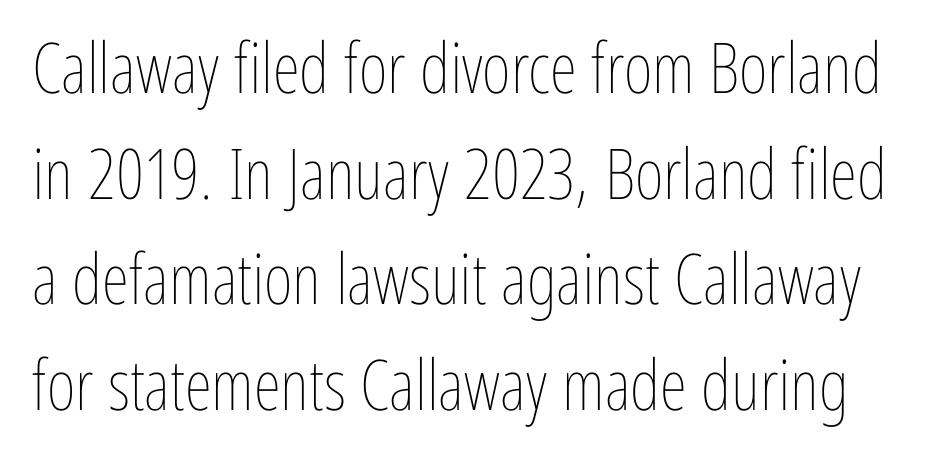
{"italic": "no", "bold": "no", "weight": "thin", "width": "condensed", "stroke_contrast": "low", "x_height": "medium", "monospaced": "no", "underline": "no", "line_spacing": "normal", "line_spacing_ratio": 1.51, "letter_spacing": "normal", "letter_spacing_em": 0.0, "glyph_px": 70}
